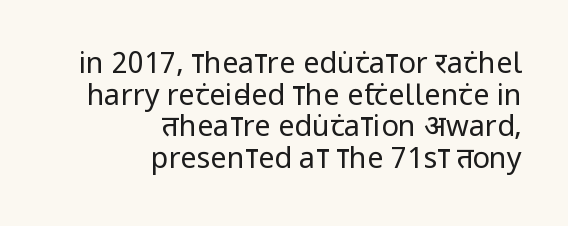
The horizontal fit of the characters is conventional and even. Every row of glyphs terminates at an identical x-position on the right. Stems and bowls with no extra thickness — not bold. Vertical strokes here are truly vertical. Is this a fixed-width face? No — the glyphs have proportional, varying widths. Horizontal bands of white between lines are thin slivers.
